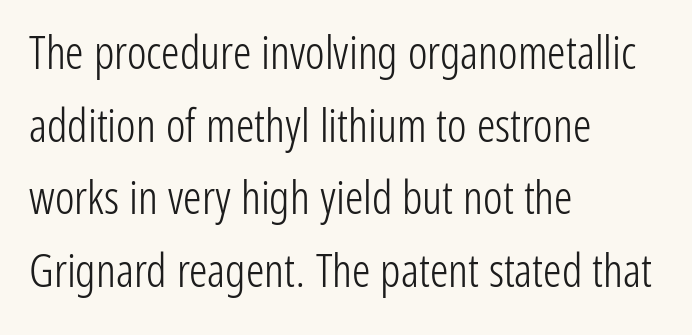
This reads as an unemphasized weight, regular at the heaviest. Each line starts at the same left margin while the right side varies. Reading down the column, the eye jumps a familiar distance to each next line. The typography opts for an upright posture over an oblique one.
